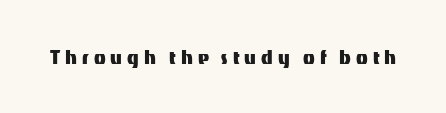
{"italic": "no", "underline": "no", "letter_spacing": "wide", "letter_spacing_em": 0.21, "glyph_px": 24}
